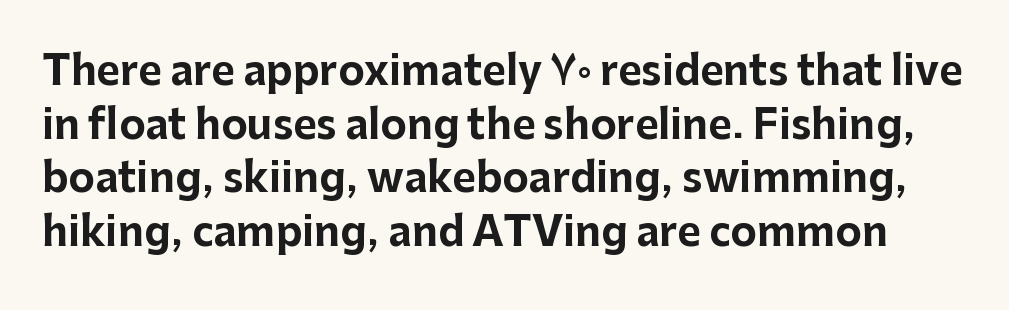
{"serif": "no", "italic": "no", "bold": "yes", "weight": "bold", "width": "normal", "stroke_contrast": "low", "x_height": "medium", "monospaced": "no", "underline": "no", "line_spacing": "normal", "line_spacing_ratio": 1.34, "letter_spacing": "normal", "letter_spacing_em": 0.0, "glyph_px": 40}
